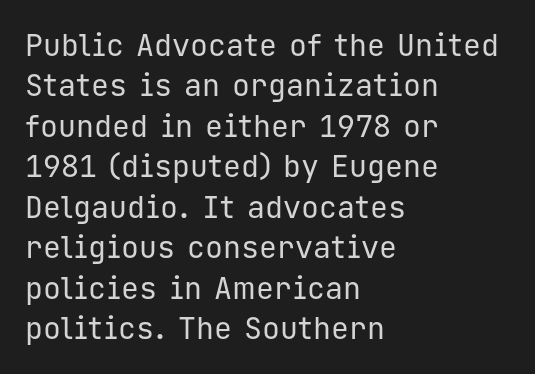
These lines are composed in type without serifs. Anything drawn beneath the words? Only blank space. Weight: in the light-to-regular range. These lines sit exactly where default settings would place them. Ascenders rise straight up at ninety degrees. Is the letter spacing exaggerated? No — it looks like the ordinary default.
